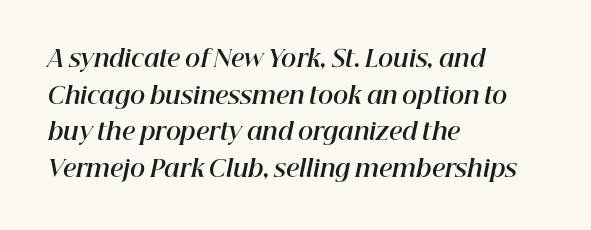
The compositor pushed each line to the left boundary. In terms of letterspacing, this is plain default setting. Tall strokes in this sample are angled rather than plumb. You'd pick this weight for a headline — it's a proper bold. A normal amount of white space separates one row of letters from the next.
